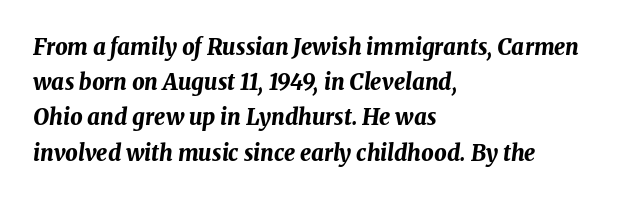
Q: Is the text bold? A: Yes.
Q: Is the text italic (slanted)? A: Yes, it leans right by about 8 degrees.
Q: Is the text underlined? A: No.
Q: How is the paragraph aligned? A: Left-aligned.
Q: Is the spacing between letters normal or unusually wide? A: Normal.
Q: Is the spacing between lines tight, normal or loose? A: Normal.
